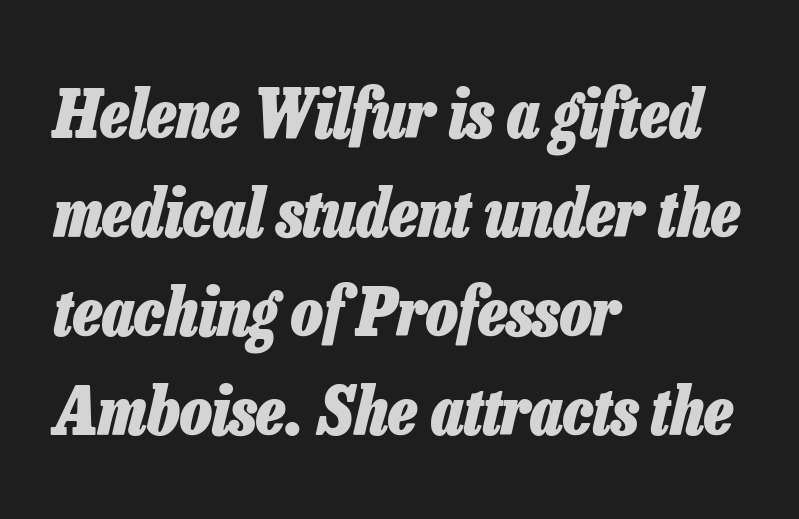
Q: Is the text bold? A: Yes.
Q: Is the text italic (slanted)? A: Yes, it leans right by about 13 degrees.
Q: Is the text underlined? A: No.
Q: How is the paragraph aligned? A: Left-aligned.
Q: Is the spacing between letters normal or unusually wide? A: Normal.
Q: Is the spacing between lines tight, normal or loose? A: Normal.
Q: Width (condensed, normal, or wide)? A: Condensed.
Q: Stroke contrast? A: Low.
Q: x-height? A: Medium.
Q: Monospaced? A: No.
